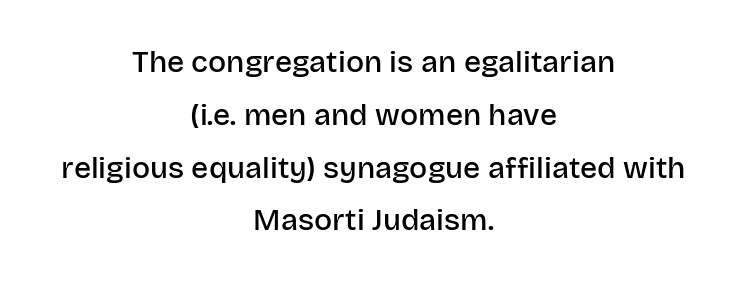
Q: Is the text bold? A: Semi-bold.
Q: Is the text italic (slanted)? A: No, it is upright.
Q: Is the typeface a serif or a sans-serif typeface? A: Sans-serif.
Q: Is the text underlined? A: No.
Q: How is the paragraph aligned? A: Centered.
Q: Is the spacing between letters normal or unusually wide? A: Normal.
Q: Width (condensed, normal, or wide)? A: Normal.
Q: Stroke contrast? A: Low.
Q: x-height? A: Large.
Q: Monospaced? A: No.
